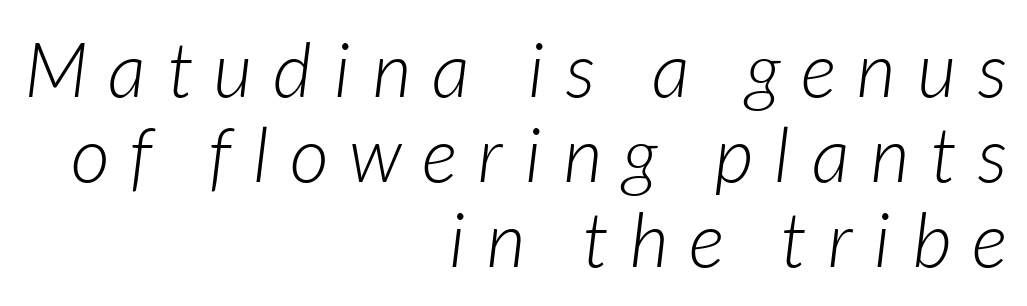
{"italic": "yes", "lean": "right", "slant_degrees": 7, "bold": "no", "weight": "light", "width": "normal", "stroke_contrast": "low", "x_height": "medium", "monospaced": "no", "underline": "no", "align": "right", "line_spacing": "tight", "line_spacing_ratio": 1.12, "letter_spacing": "wide", "letter_spacing_em": 0.28, "glyph_px": 76}
